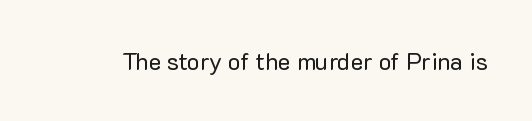
{"italic": "no", "bold": "no", "underline": "no", "letter_spacing": "normal", "letter_spacing_em": 0.0, "glyph_px": 24}
